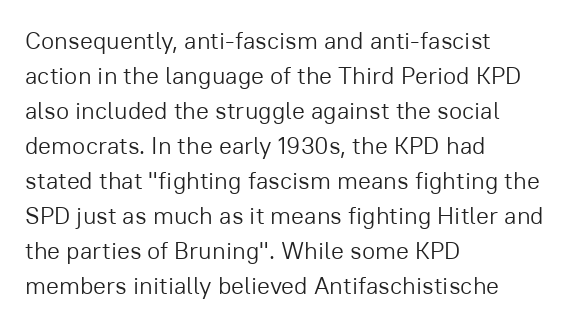
The image shows 24 px text type, upright; set left-aligned, normal line spacing (1.46x), normal letter spacing, not underlined.
